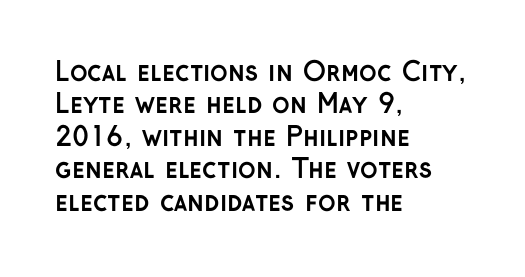
Interline gaps are of average width in this sample. Words float on clear page, feet unadorned. Weight check: bold — yes, fully. These lines were composed using upright roman letters.
